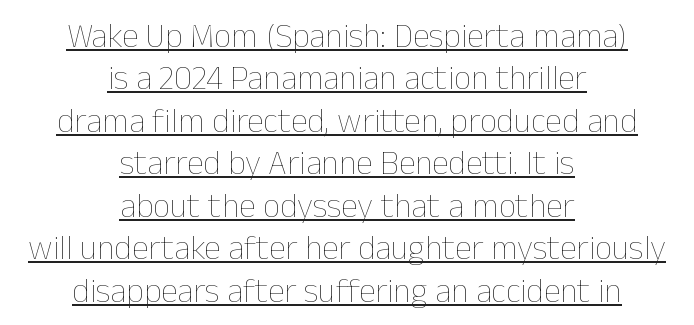
The image shows 34 px thin type, upright; set centered, normal line spacing (1.25x), normal letter spacing, underlined; low stroke contrast and a medium x-height.
